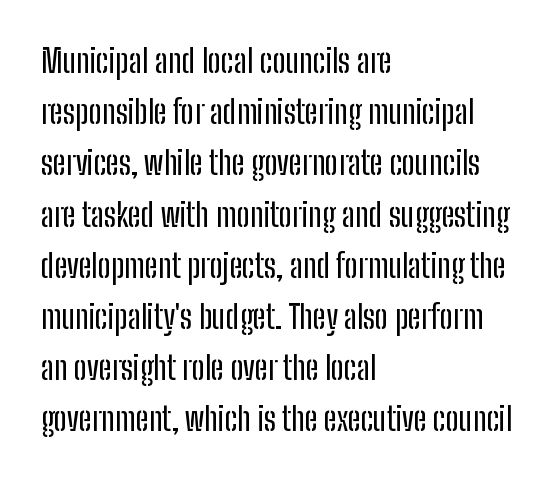
If you drew a ruler down the left edge, every line would touch it. Glyph-to-glyph distance matches everyday printed text. These lines are rendered in a variable-pitch font. Vertical strokes here are truly vertical. Evenly set lines give the paragraph a standard silhouette. Just letters on the line, the space beneath them empty.
